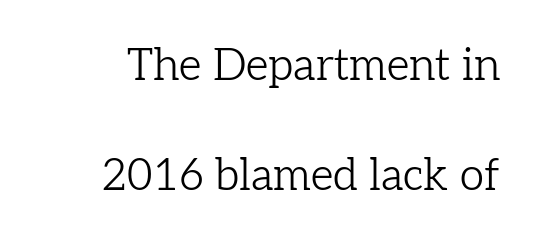
Lines of text with bare space underneath. Airy leading. The passage shown is typed in a proportional face where columns would drift. No italicization has been applied; the sample stays upright.
